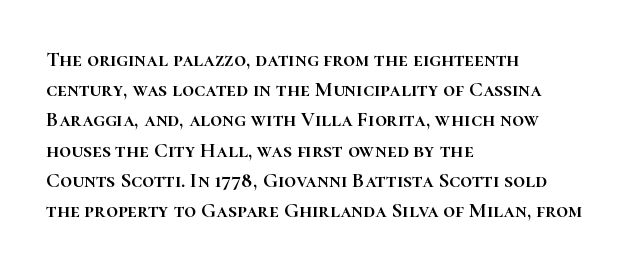
The image shows 21 px text type, upright; set left-aligned, normal line spacing (1.44x), normal letter spacing, not underlined.
